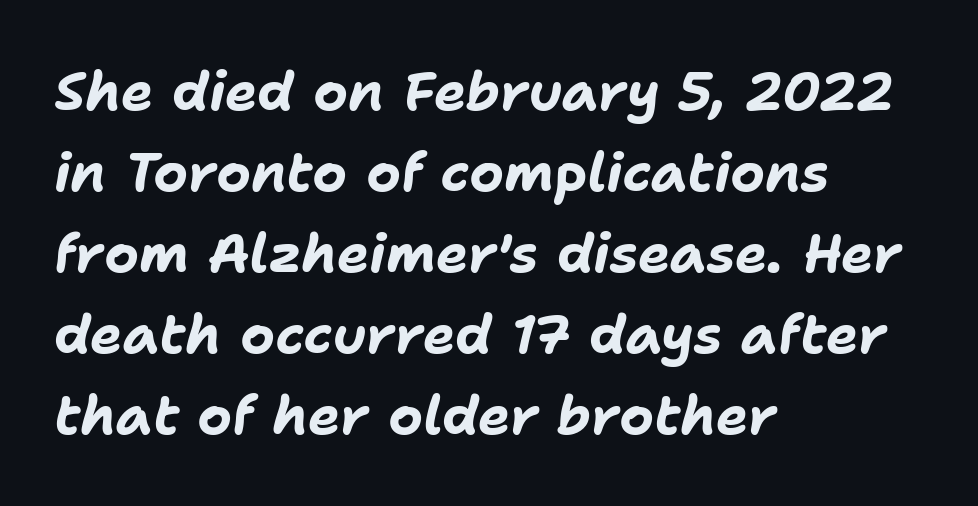
Q: Is the text bold? A: Yes.
Q: Is the text italic (slanted)? A: Yes, it leans right by about 11 degrees.
Q: Is the text underlined? A: No.
Q: How is the paragraph aligned? A: Left-aligned.
Q: Is the spacing between letters normal or unusually wide? A: Normal.
Q: Is the spacing between lines tight, normal or loose? A: Normal.
Q: Width (condensed, normal, or wide)? A: Normal.
Q: Stroke contrast? A: Low.
Q: x-height? A: Medium.
Q: Monospaced? A: No.
